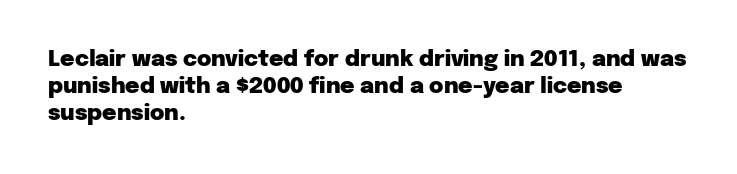
The image shows 22 px bold type, upright; set left-aligned, line spacing 1.22x, normal letter spacing, not underlined.
